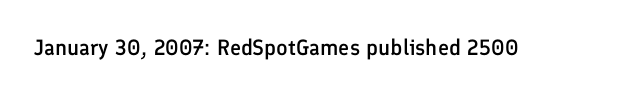
The image shows 22 px text type, upright; set normal letter spacing, not underlined.
